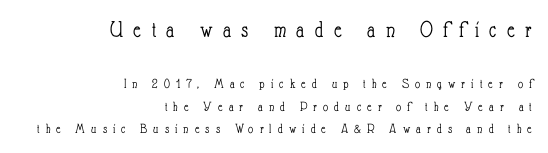
Q: Is the text bold? A: No.
Q: Is the text italic (slanted)? A: No, it is upright.
Q: Is the text underlined? A: No.
Q: How is the paragraph aligned? A: Right-aligned.
Q: Is the spacing between letters normal or unusually wide? A: Unusually wide.
Q: Is the spacing between lines tight, normal or loose? A: Normal.
Q: Which block of text is set in a larger size, the first (top) or the second (bottom)? A: The first (top) one.
